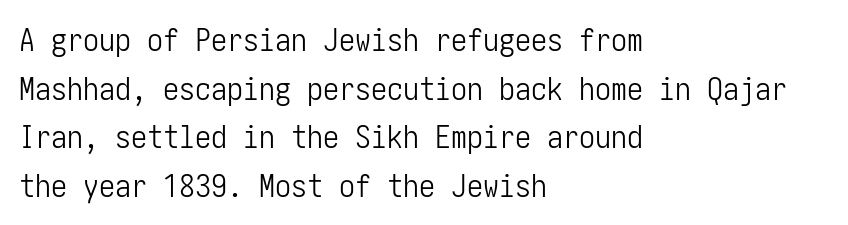
{"serif": "no", "italic": "no", "bold": "no", "weight": "light", "width": "condensed", "stroke_contrast": "low", "x_height": "medium", "underline": "no", "align": "left", "line_spacing": "normal", "line_spacing_ratio": 1.52, "letter_spacing": "normal", "letter_spacing_em": 0.0, "glyph_px": 32}
